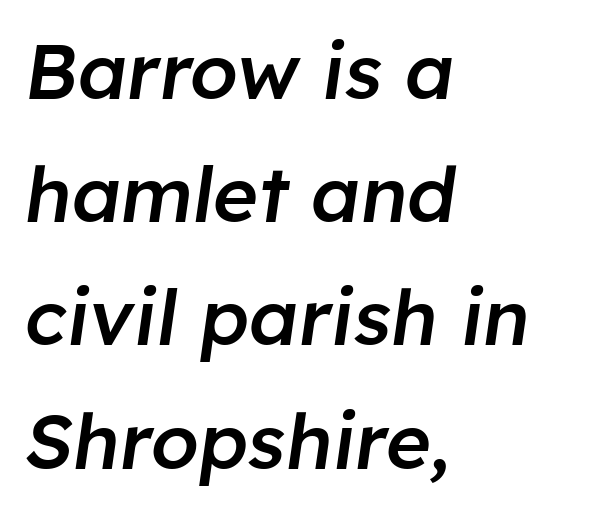
Q: Is the text bold? A: Semi-bold.
Q: Is the text italic (slanted)? A: Yes, it leans right by about 8 degrees.
Q: Is the text underlined? A: No.
Q: How is the paragraph aligned? A: Left-aligned.
Q: Is the spacing between letters normal or unusually wide? A: Normal.
Q: Is the spacing between lines tight, normal or loose? A: Normal.
Q: Width (condensed, normal, or wide)? A: Normal.
Q: Stroke contrast? A: Low.
Q: x-height? A: Medium.
Q: Monospaced? A: No.
